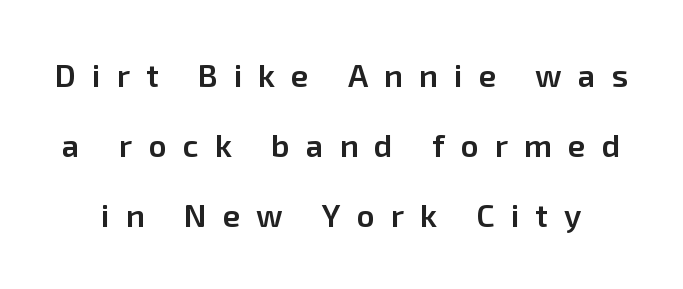
The image shows 32 px semibold sans-serif type, upright; set loose line spacing (2.19x), unusually wide letter spacing (+0.5 em), not underlined; low stroke contrast and a medium x-height.
